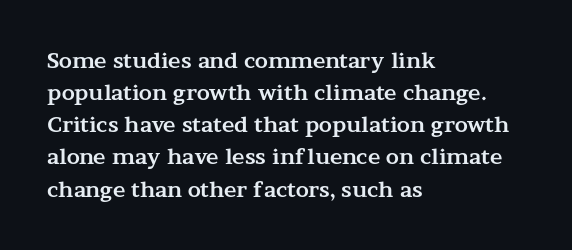
Tracking value appears to be zero — textbook default spacing. Is the type bold? Yes — the strokes are clearly thick and heavy. The block of text has a typical density, with ordinary space between rows. The rag falls on the right side of this text block. Words float on clear page, feet unadorned.
